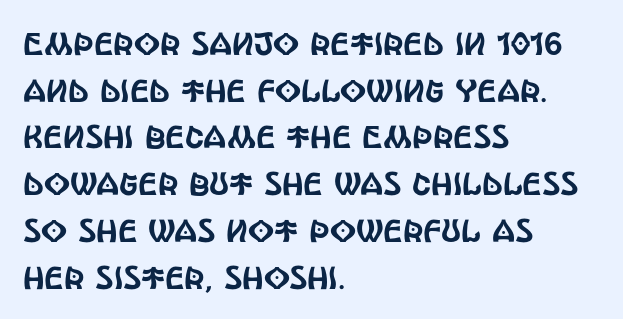
The image shows 32 px condensed sans-serif type, upright; set left-aligned, normal line spacing (1.46x), normal letter spacing, not underlined; a large x-height.
